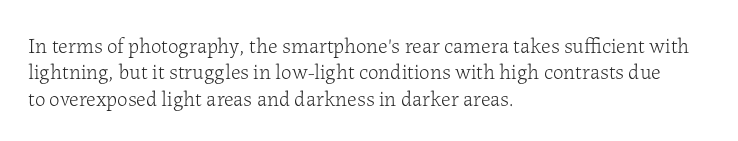
The rendering uses a moderate line-height, typical for paragraphs. Only glyphs here, with clear space below each row. The passage is arranged the way most books set body copy — flush left. Spacing between characters is what you'd get straight out of the box.
